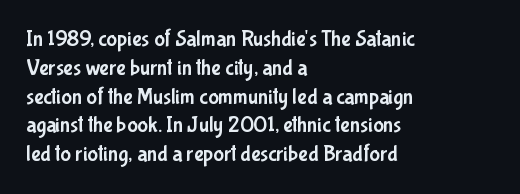
The image shows 22 px text type, upright; set left-aligned, normal line spacing (1.31x), normal letter spacing, not underlined.
